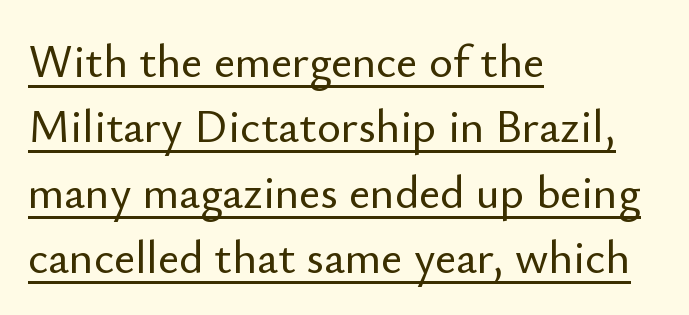
Q: Is the text italic (slanted)? A: No, it is upright.
Q: Is the typeface a serif or a sans-serif typeface? A: Sans-serif.
Q: Is the text underlined? A: Yes.
Q: How is the paragraph aligned? A: Left-aligned.
Q: Is the spacing between letters normal or unusually wide? A: Normal.
Q: Is the spacing between lines tight, normal or loose? A: Normal.
Q: Width (condensed, normal, or wide)? A: Normal.
Q: Stroke contrast? A: Low.
Q: x-height? A: Small.
Q: Monospaced? A: No.
